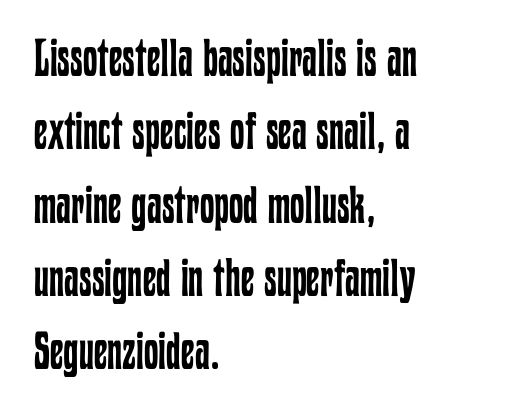
The image shows 52 px regular-weight, condensed type, upright; set left-aligned, normal line spacing (1.41x), normal letter spacing, not underlined; low stroke contrast and a medium x-height.
